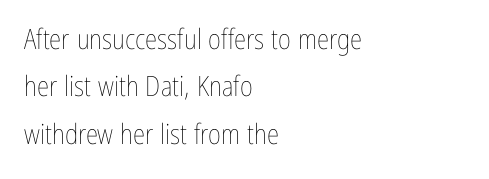
The image shows 28 px thin, condensed type, upright; set left-aligned, normal line spacing (1.69x), normal letter spacing, not underlined; low stroke contrast and a medium x-height.
